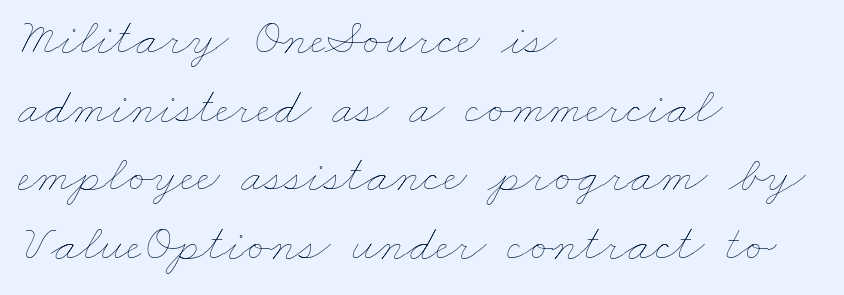
Q: Is the text bold? A: No.
Q: Is the text underlined? A: No.
Q: How is the paragraph aligned? A: Left-aligned.
Q: Is the spacing between letters normal or unusually wide? A: Normal.
Q: Is the spacing between lines tight, normal or loose? A: Normal.
Q: Width (condensed, normal, or wide)? A: Wide.
Q: Stroke contrast? A: Low.
Q: x-height? A: Small.
Q: Monospaced? A: No.
